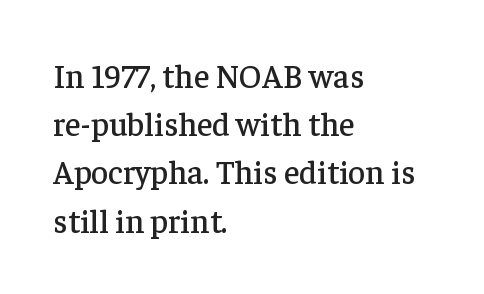
Q: Is the text italic (slanted)? A: No, it is upright.
Q: Is the typeface a serif or a sans-serif typeface? A: Serif.
Q: Is the text underlined? A: No.
Q: How is the paragraph aligned? A: Left-aligned.
Q: Is the spacing between letters normal or unusually wide? A: Normal.
Q: Is the spacing between lines tight, normal or loose? A: Normal.
Q: Width (condensed, normal, or wide)? A: Normal.
Q: Stroke contrast? A: Low.
Q: x-height? A: Medium.
Q: Monospaced? A: No.
